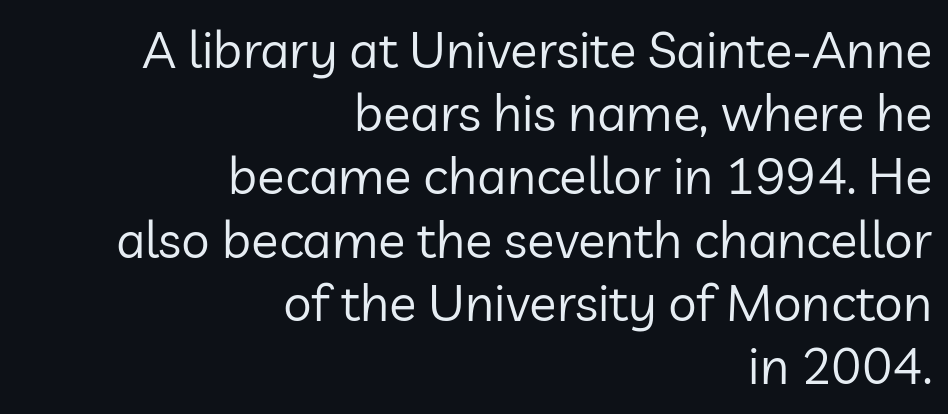
The image shows 51 px regular-weight sans-serif type, upright; set right-aligned, line spacing 1.24x, normal letter spacing, not underlined; low stroke contrast and a medium x-height.
